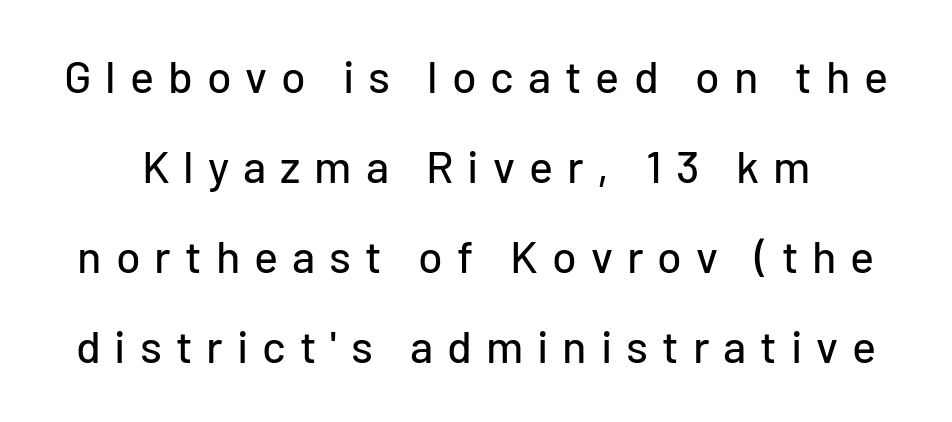
{"serif": "no", "italic": "no", "width": "normal", "stroke_contrast": "low", "x_height": "medium", "monospaced": "no", "underline": "no", "line_spacing": "loose", "line_spacing_ratio": 2.0, "letter_spacing": "wide", "letter_spacing_em": 0.31, "glyph_px": 45}
